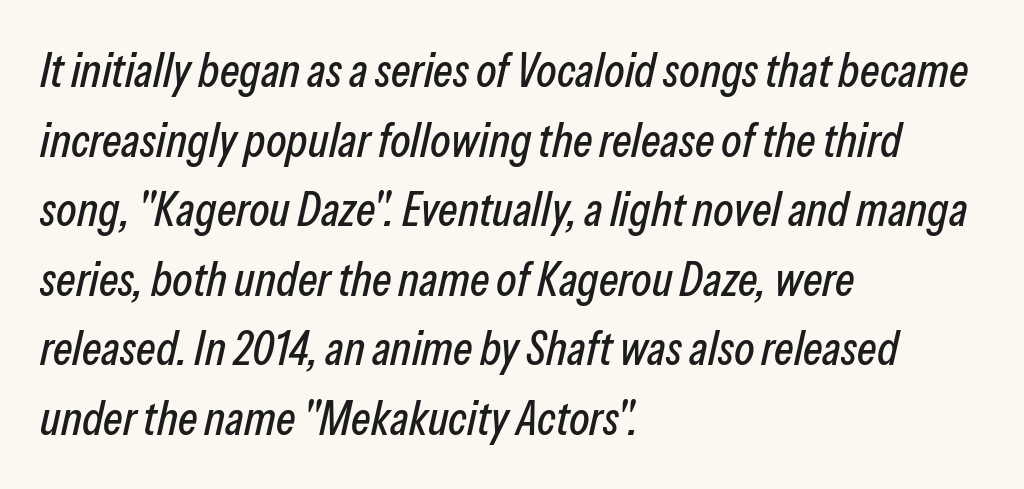
{"italic": "yes", "lean": "right", "slant_degrees": 13, "width": "condensed", "stroke_contrast": "low", "x_height": "medium", "monospaced": "no", "underline": "no", "align": "left", "line_spacing": "normal", "line_spacing_ratio": 1.48, "letter_spacing": "normal", "letter_spacing_em": 0.0, "glyph_px": 47}
